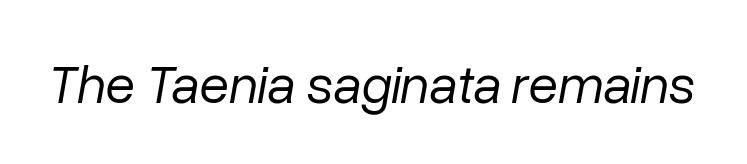
Q: Is the text bold? A: No.
Q: Is the text italic (slanted)? A: Yes, it leans right by about 10 degrees.
Q: Is the text underlined? A: No.
Q: Is the spacing between letters normal or unusually wide? A: Normal.
Q: Width (condensed, normal, or wide)? A: Normal.
Q: Stroke contrast? A: Low.
Q: x-height? A: Medium.
Q: Monospaced? A: No.
